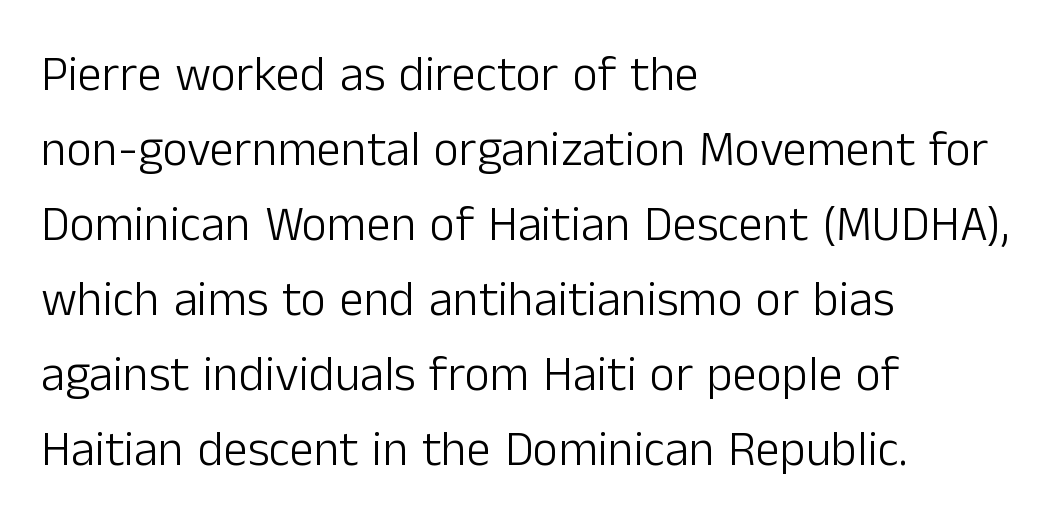
Q: Is the text bold? A: No.
Q: Is the text italic (slanted)? A: No, it is upright.
Q: Is the typeface a serif or a sans-serif typeface? A: Sans-serif.
Q: Is the text underlined? A: No.
Q: How is the paragraph aligned? A: Left-aligned.
Q: Is the spacing between letters normal or unusually wide? A: Normal.
Q: Is the spacing between lines tight, normal or loose? A: Normal.
Q: Width (condensed, normal, or wide)? A: Normal.
Q: Stroke contrast? A: Low.
Q: x-height? A: Medium.
Q: Monospaced? A: No.
